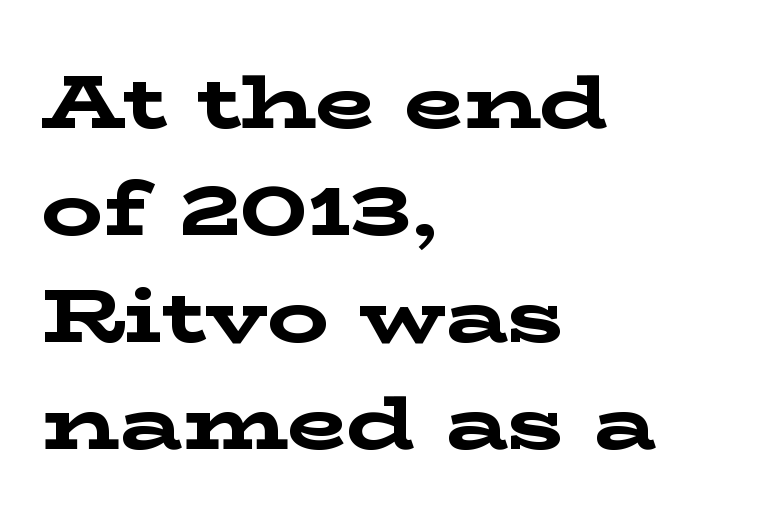
{"serif": "yes", "italic": "no", "bold": "yes", "weight": "bold", "width": "wide", "stroke_contrast": "low", "x_height": "medium", "monospaced": "no", "underline": "no", "align": "left", "line_spacing": "normal", "line_spacing_ratio": 1.39, "letter_spacing": "normal", "letter_spacing_em": 0.0, "glyph_px": 77}
